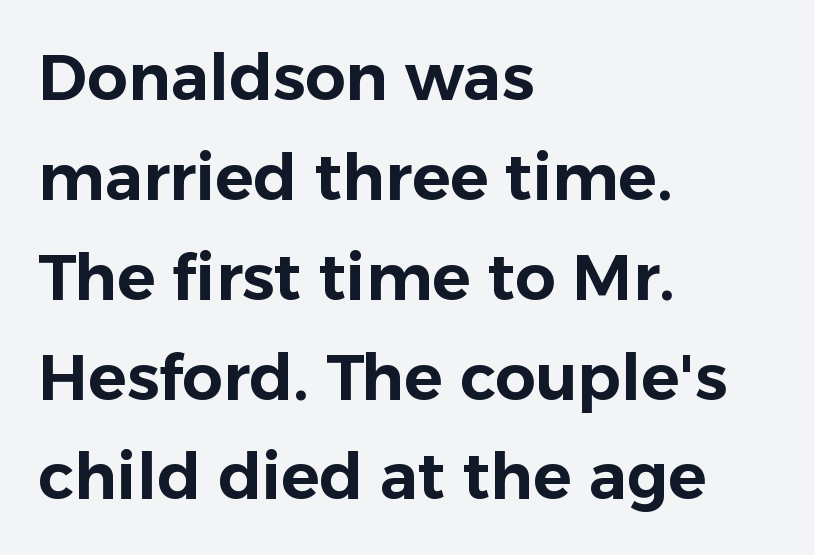
{"serif": "no", "italic": "no", "width": "normal", "stroke_contrast": "low", "x_height": "medium", "monospaced": "no", "underline": "no", "align": "left", "line_spacing": "normal", "line_spacing_ratio": 1.56, "letter_spacing": "normal", "letter_spacing_em": 0.0, "glyph_px": 64}
